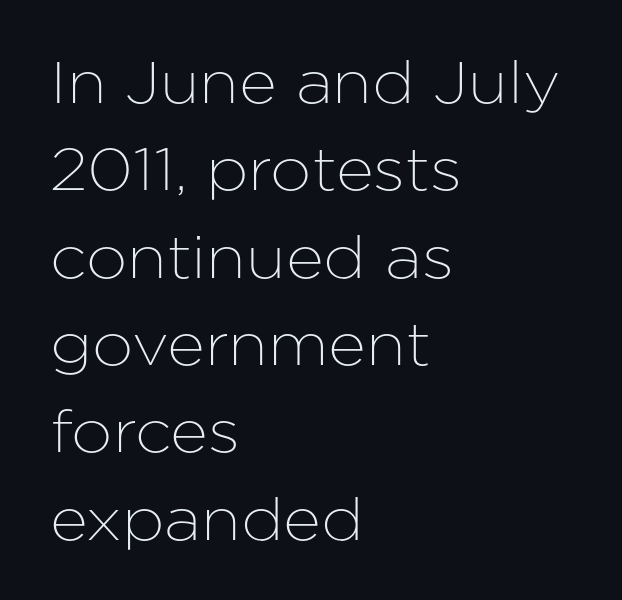
{"serif": "no", "italic": "no", "width": "normal", "stroke_contrast": "low", "x_height": "medium", "monospaced": "no", "underline": "no", "align": "left", "line_spacing": "normal", "line_spacing_ratio": 1.48, "letter_spacing": "normal", "letter_spacing_em": 0.0, "glyph_px": 59}
